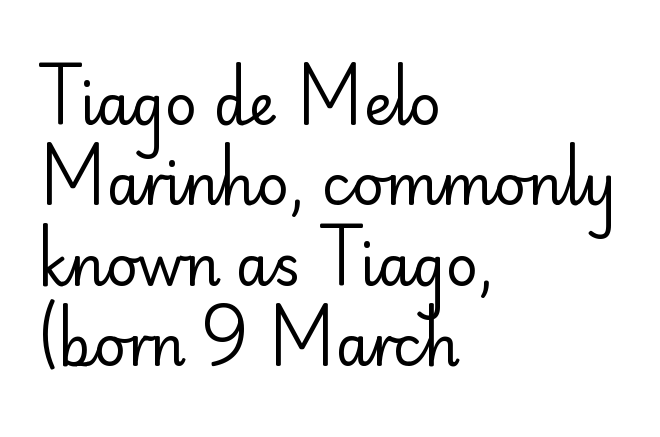
The image shows 55 px regular-weight sans-serif type, upright; set left-aligned, normal line spacing (1.46x), normal letter spacing, not underlined; low stroke contrast and a small x-height.
